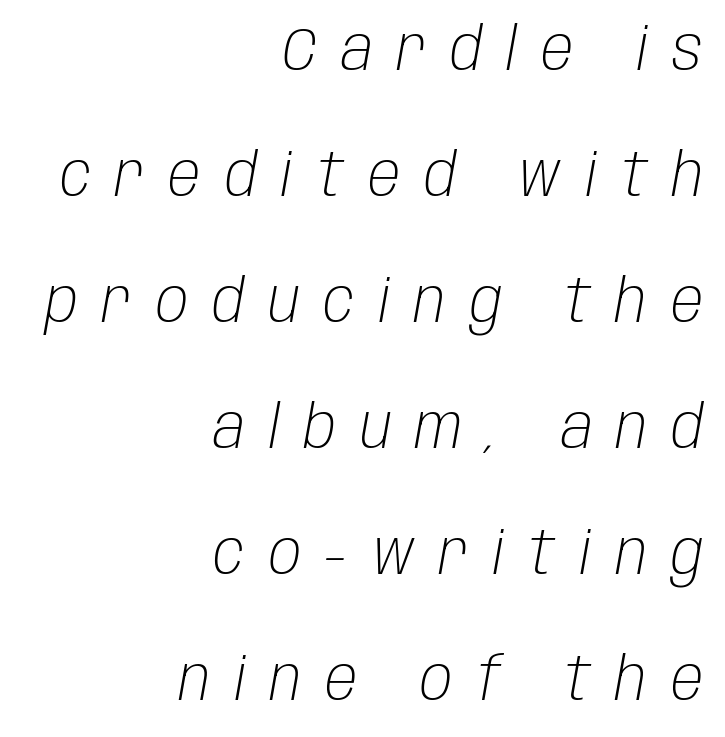
{"italic": "yes", "lean": "right", "slant_degrees": 10, "bold": "no", "weight": "light", "width": "condensed", "stroke_contrast": "low", "x_height": "large", "monospaced": "no", "underline": "no", "align": "right", "line_spacing": "loose", "line_spacing_ratio": 2.1, "letter_spacing": "wide", "letter_spacing_em": 0.4, "glyph_px": 60}
